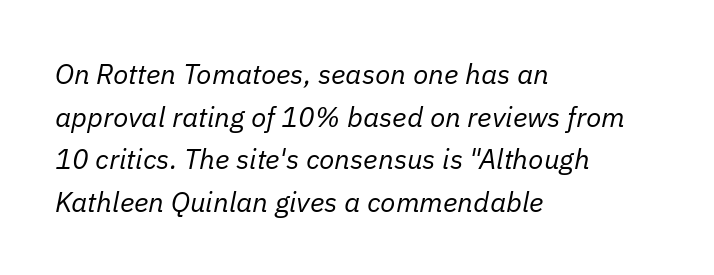
The passage shown is typed in a proportional face where columns would drift. The glyphs are unaccompanied by any horizontal stroke below them. Bold? No — there's no thickening of the strokes. Compared with typical paragraphs, the rows here are spaced about the same. Designer's note — italics engaged.
